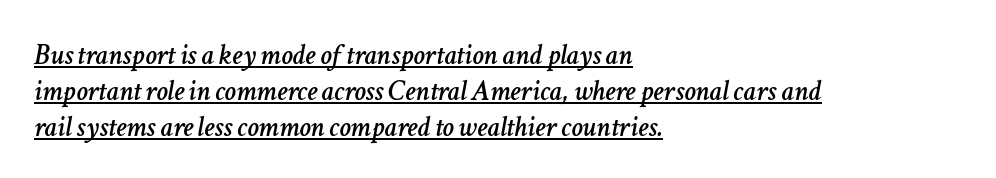
The image shows 29 px text type, italic (leaning right); set left-aligned, normal line spacing (1.25x), normal letter spacing, underlined; low stroke contrast and a medium x-height.
